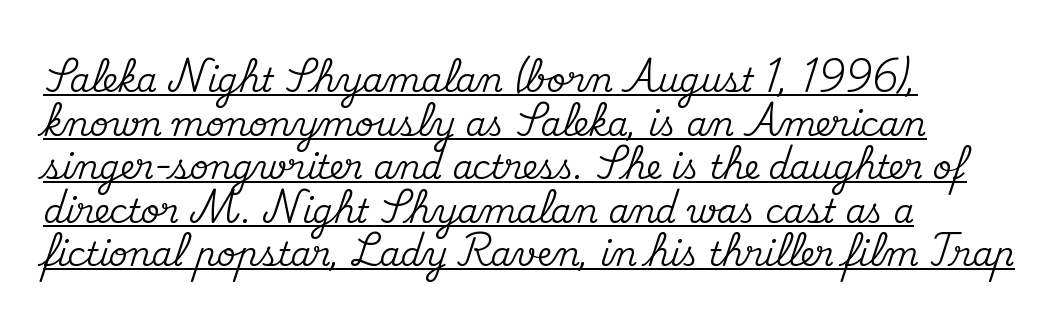
Q: Is the text italic (slanted)? A: Yes.
Q: Is the typeface a serif or a sans-serif typeface? A: Serif.
Q: Is the text underlined? A: Yes.
Q: How is the paragraph aligned? A: Left-aligned.
Q: Is the spacing between letters normal or unusually wide? A: Normal.
Q: Is the spacing between lines tight, normal or loose? A: Normal.
Q: Width (condensed, normal, or wide)? A: Normal.
Q: Stroke contrast? A: Medium.
Q: x-height? A: Small.
Q: Monospaced? A: No.
